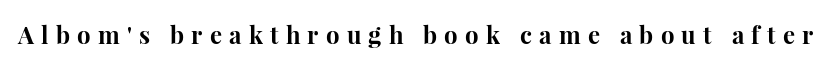
{"italic": "no", "bold": "yes", "underline": "no", "letter_spacing": "wide", "letter_spacing_em": 0.3, "glyph_px": 24}
